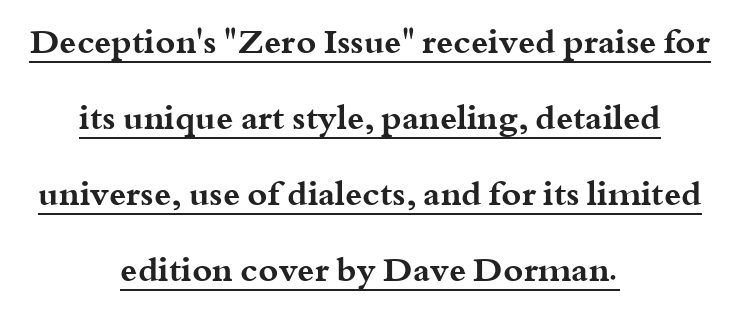
Centered paragraph, ragged on both sides. Do the letters lean? They stand straight. The rendering uses a large line-height, opening up the rows. Characters follow at the spacing the type designer built in.
